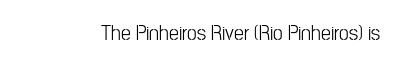
The image shows 22 px text type, upright; set normal letter spacing, not underlined.
